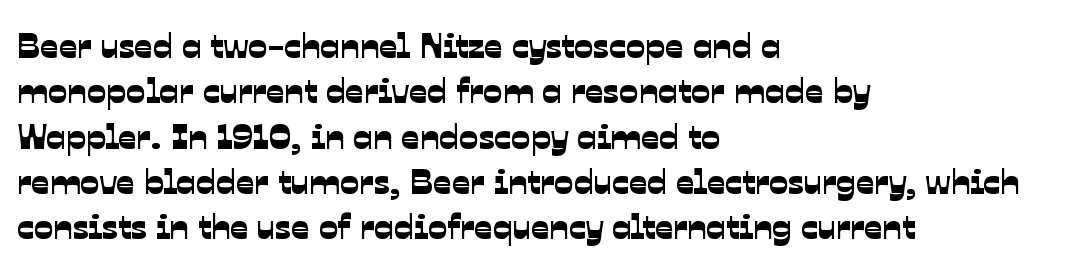
{"serif": "no", "width": "normal", "stroke_contrast": "low", "x_height": "medium", "monospaced": "no", "underline": "no", "align": "left", "line_spacing": "normal", "line_spacing_ratio": 1.26, "letter_spacing": "normal", "letter_spacing_em": 0.0, "glyph_px": 36}
